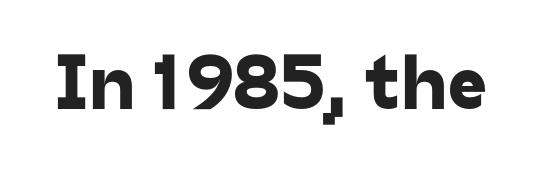
The image shows 78 px sans-serif type; set normal letter spacing, not underlined; low stroke contrast and a medium x-height.
